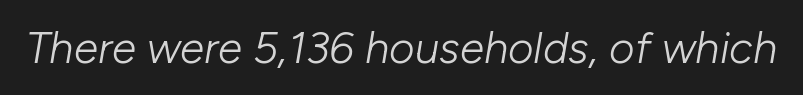
Q: Is the text bold? A: No.
Q: Is the text italic (slanted)? A: Yes, it leans right by about 10 degrees.
Q: Is the text underlined? A: No.
Q: Is the spacing between letters normal or unusually wide? A: Normal.
Q: Width (condensed, normal, or wide)? A: Normal.
Q: Stroke contrast? A: Low.
Q: x-height? A: Medium.
Q: Monospaced? A: No.
